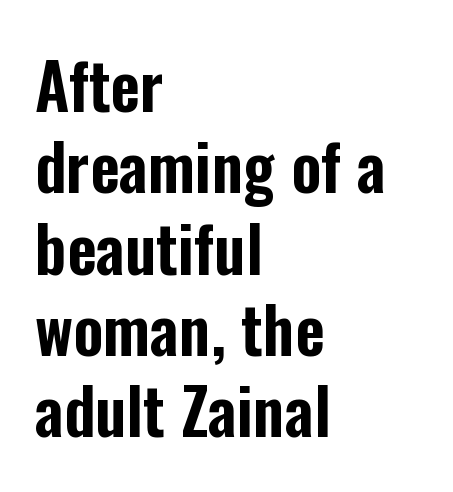
{"serif": "no", "italic": "no", "width": "condensed", "stroke_contrast": "low", "x_height": "medium", "monospaced": "no", "underline": "no", "align": "left", "line_spacing": "normal", "line_spacing_ratio": 1.27, "letter_spacing": "normal", "letter_spacing_em": 0.0, "glyph_px": 64}
